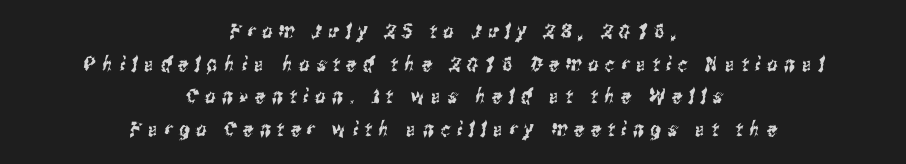
Evenly set lines give the paragraph a standard silhouette. Line starts and ends both wander, symmetrically. Honestly, there is no underline to notice here at all. Students, note that the glyphs here are deliberately spaced far apart.
